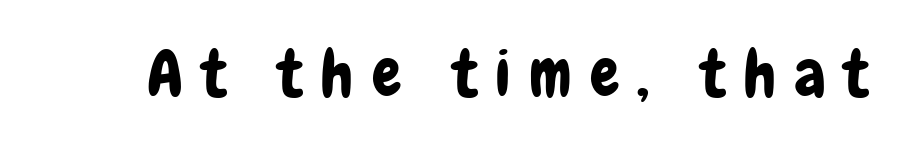
{"serif": "no", "italic": "no", "width": "condensed", "stroke_contrast": "low", "x_height": "medium", "monospaced": "no", "underline": "no", "letter_spacing": "wide", "letter_spacing_em": 0.28, "glyph_px": 65}
